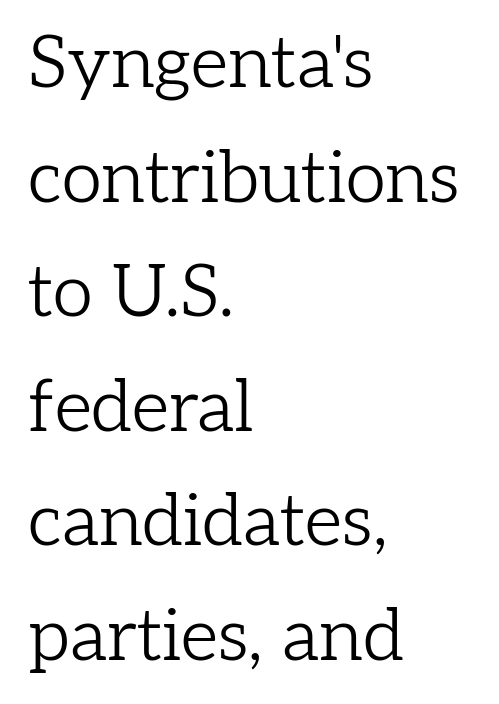
Q: Is the text bold? A: No.
Q: Is the text italic (slanted)? A: No, it is upright.
Q: Is the typeface a serif or a sans-serif typeface? A: Serif.
Q: Is the text underlined? A: No.
Q: How is the paragraph aligned? A: Left-aligned.
Q: Is the spacing between letters normal or unusually wide? A: Normal.
Q: Is the spacing between lines tight, normal or loose? A: Normal.
Q: Width (condensed, normal, or wide)? A: Normal.
Q: Stroke contrast? A: Low.
Q: x-height? A: Medium.
Q: Monospaced? A: No.
